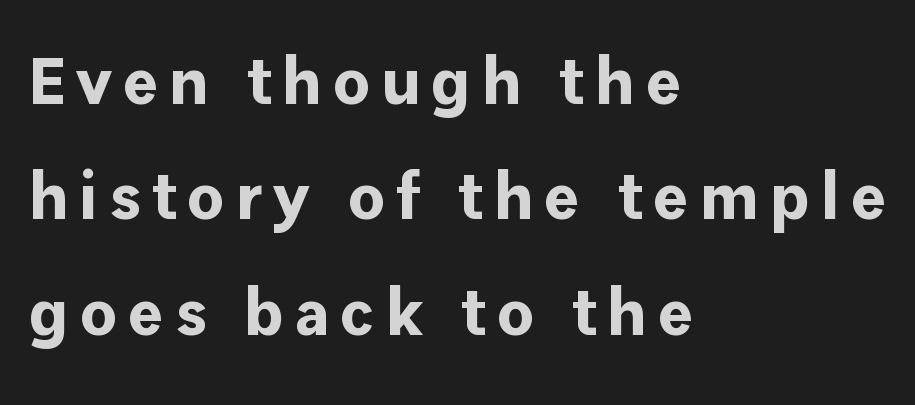
Q: Is the text bold? A: Yes.
Q: Is the text italic (slanted)? A: No, it is upright.
Q: Is the typeface a serif or a sans-serif typeface? A: Sans-serif.
Q: Is the text underlined? A: No.
Q: How is the paragraph aligned? A: Left-aligned.
Q: Width (condensed, normal, or wide)? A: Normal.
Q: Stroke contrast? A: Low.
Q: x-height? A: Medium.
Q: Monospaced? A: No.
